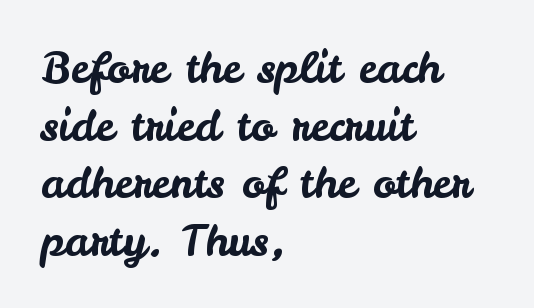
{"serif": "no", "width": "normal", "stroke_contrast": "low", "x_height": "small", "monospaced": "no", "underline": "no", "align": "left", "line_spacing": "normal", "line_spacing_ratio": 1.34, "letter_spacing": "normal", "letter_spacing_em": 0.0, "glyph_px": 43}
